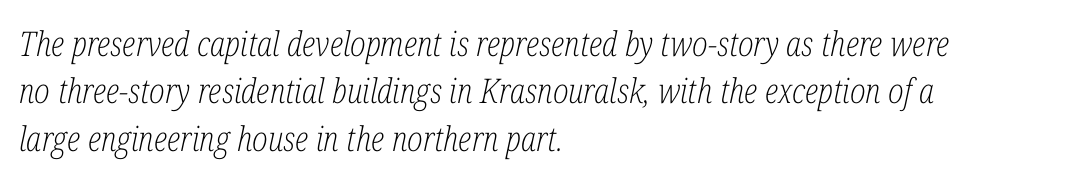
{"serif": "yes", "italic": "yes", "lean": "right", "slant_degrees": 12, "bold": "no", "weight": "light", "width": "condensed", "stroke_contrast": "low", "x_height": "medium", "monospaced": "no", "underline": "no", "align": "left", "line_spacing": "normal", "line_spacing_ratio": 1.39, "letter_spacing": "normal", "letter_spacing_em": 0.0, "glyph_px": 34}
